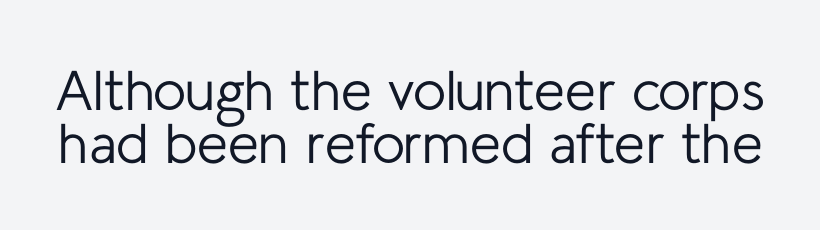
Q: Is the text bold? A: No.
Q: Is the text italic (slanted)? A: No, it is upright.
Q: Is the typeface a serif or a sans-serif typeface? A: Sans-serif.
Q: Is the text underlined? A: No.
Q: Is the spacing between letters normal or unusually wide? A: Normal.
Q: Is the spacing between lines tight, normal or loose? A: Tight.
Q: Width (condensed, normal, or wide)? A: Normal.
Q: Stroke contrast? A: Low.
Q: x-height? A: Medium.
Q: Monospaced? A: No.
